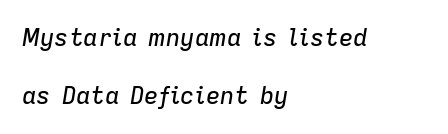
{"italic": "yes", "lean": "right", "slant_degrees": 9, "underline": "no", "align": "left", "line_spacing": "loose", "line_spacing_ratio": 2.42, "letter_spacing": "normal", "letter_spacing_em": 0.0, "glyph_px": 24}
